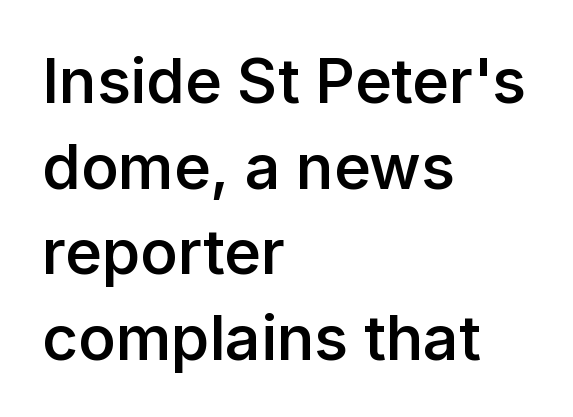
Q: Is the text bold? A: Semi-bold.
Q: Is the text italic (slanted)? A: No, it is upright.
Q: Is the typeface a serif or a sans-serif typeface? A: Sans-serif.
Q: Is the text underlined? A: No.
Q: How is the paragraph aligned? A: Left-aligned.
Q: Is the spacing between letters normal or unusually wide? A: Normal.
Q: Is the spacing between lines tight, normal or loose? A: Normal.
Q: Width (condensed, normal, or wide)? A: Normal.
Q: Stroke contrast? A: Low.
Q: x-height? A: Medium.
Q: Monospaced? A: No.
